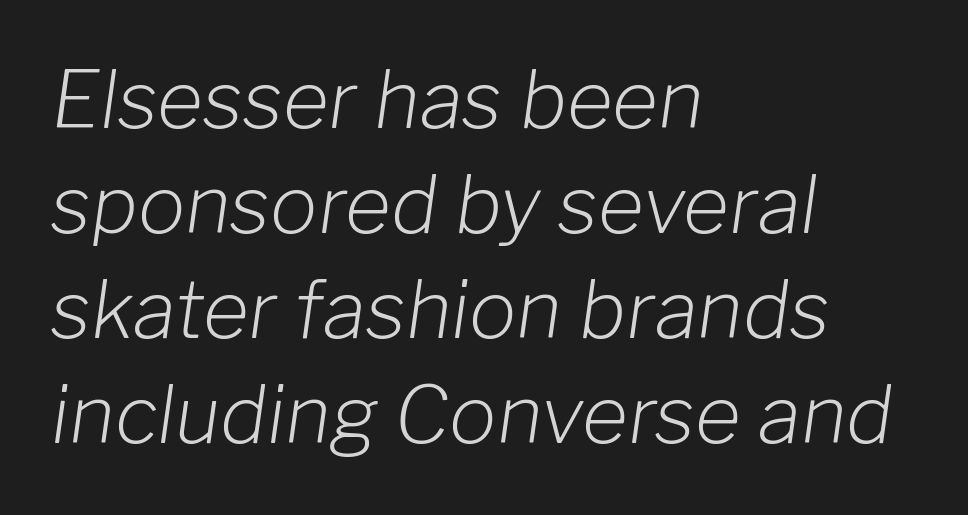
Q: Is the text bold? A: No.
Q: Is the text italic (slanted)? A: Yes, it leans right by about 8 degrees.
Q: Is the text underlined? A: No.
Q: How is the paragraph aligned? A: Left-aligned.
Q: Is the spacing between letters normal or unusually wide? A: Normal.
Q: Is the spacing between lines tight, normal or loose? A: Normal.
Q: Width (condensed, normal, or wide)? A: Normal.
Q: Stroke contrast? A: Low.
Q: x-height? A: Medium.
Q: Monospaced? A: No.
